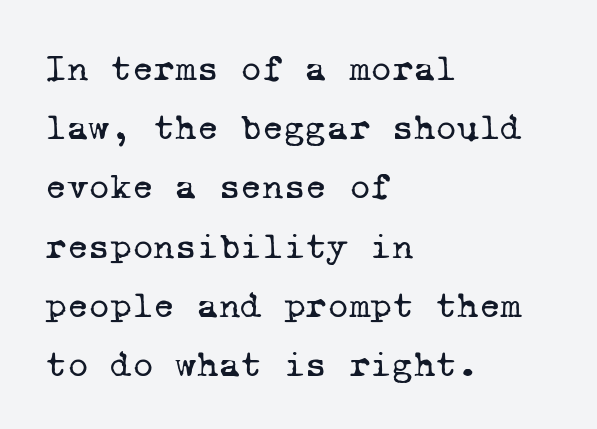
Q: Is the text bold? A: No.
Q: Is the typeface a serif or a sans-serif typeface? A: Serif.
Q: Is the text underlined? A: No.
Q: How is the paragraph aligned? A: Left-aligned.
Q: Is the spacing between letters normal or unusually wide? A: Normal.
Q: Is the spacing between lines tight, normal or loose? A: Normal.
Q: Width (condensed, normal, or wide)? A: Normal.
Q: Stroke contrast? A: Low.
Q: x-height? A: Medium.
Q: Monospaced? A: Yes.
